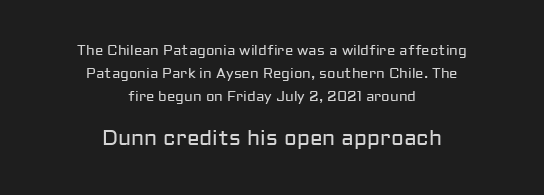
The image shows 21 px text type, upright; set centered, normal line spacing (1.63x), normal letter spacing, not underlined; the second (bottom) block is 1.5x larger.
